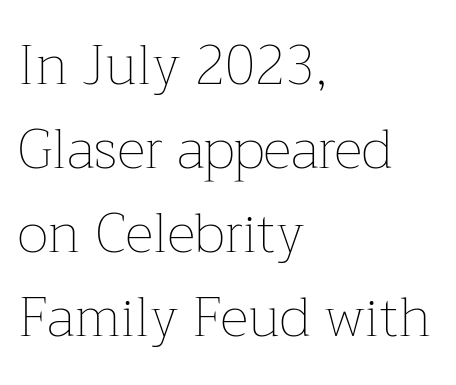
Reading down the block, your eye returns to a fixed left position each line. Think standard paragraph weight, or any step lighter than that. In terms of posture, this sample is upright. Looks like regular typesetting: each glyph gets only the width it needs. A typesetter would call this zero additional tracking. This block has exactly the height ordinary leading produces.
